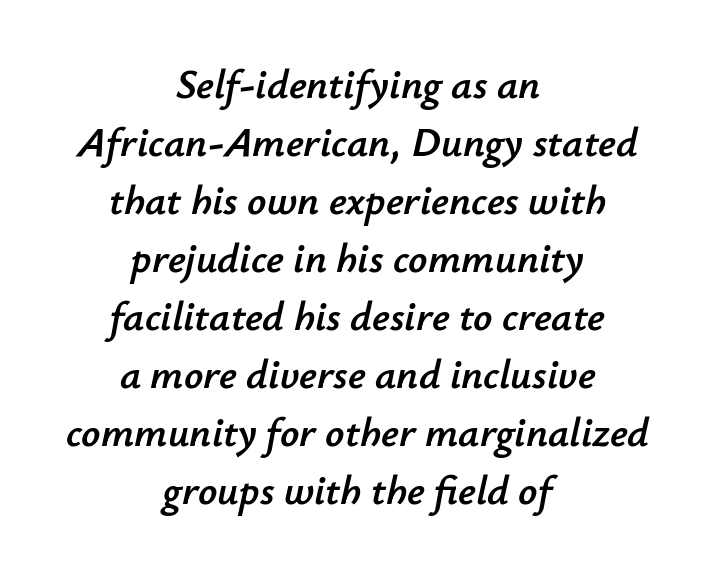
The image shows 42 px text type, italic (leaning right); set centered, normal line spacing (1.38x), normal letter spacing, not underlined; low stroke contrast and a small x-height.
